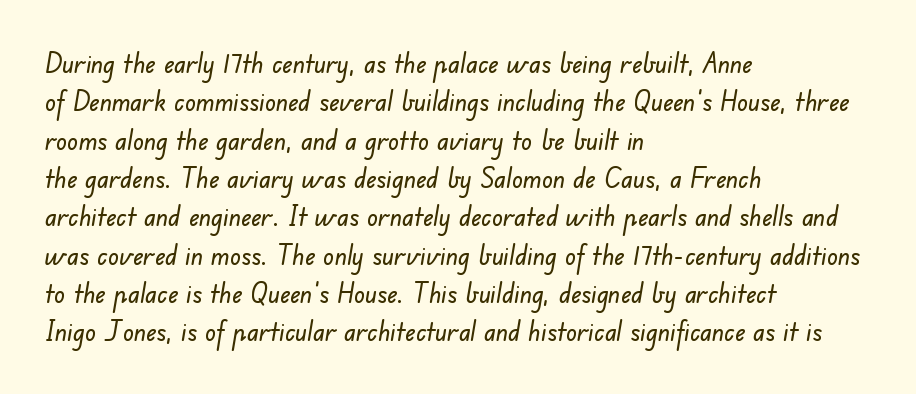
{"underline": "no", "align": "left", "line_spacing": "normal", "line_spacing_ratio": 1.42, "letter_spacing": "normal", "letter_spacing_em": 0.0, "glyph_px": 27}
